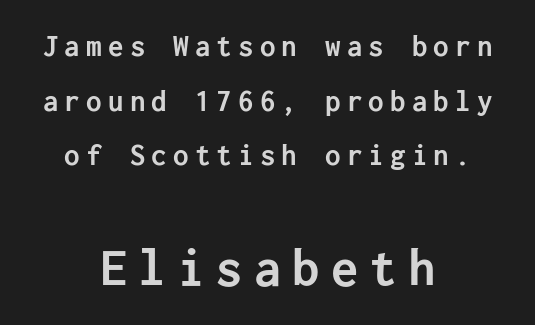
{"serif": "no", "italic": "no", "bold": "yes", "weight": "semibold", "width": "normal", "stroke_contrast": "low", "x_height": "medium", "underline": "no", "align": "center", "line_spacing_ratio": 1.76, "letter_spacing": "wide", "letter_spacing_em": 0.2, "larger_block": "second", "size_ratio": 1.77, "glyph_px": 55}
